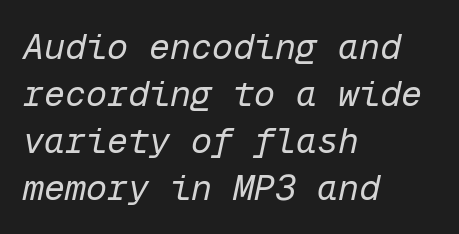
{"italic": "yes", "lean": "right", "slant_degrees": 12, "bold": "no", "weight": "regular", "width": "normal", "stroke_contrast": "low", "x_height": "medium", "monospaced": "yes", "underline": "no", "align": "left", "line_spacing": "normal", "line_spacing_ratio": 1.34, "letter_spacing": "normal", "letter_spacing_em": 0.0, "glyph_px": 35}
